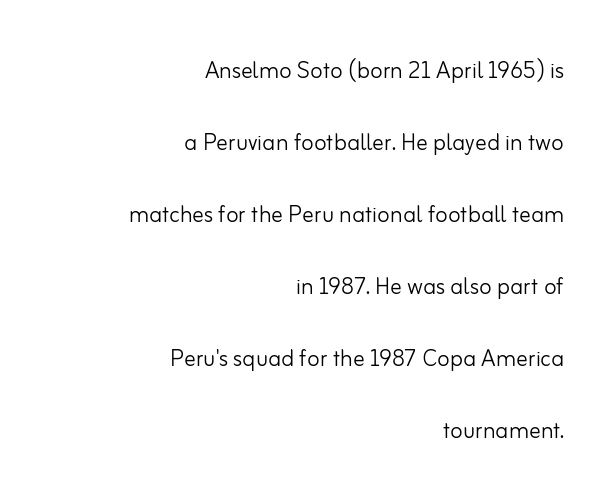
The zone under the glyphs is completely vacant. Rendered with straight, roman letterforms. Leading is clearly above the norm, producing a sparse column. Short and long lines alike share a common ending point at right.
